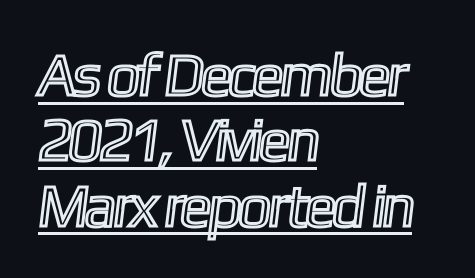
Q: Is the text underlined? A: Yes.
Q: How is the paragraph aligned? A: Left-aligned.
Q: Is the spacing between letters normal or unusually wide? A: Normal.
Q: Is the spacing between lines tight, normal or loose? A: Tight.
Q: Width (condensed, normal, or wide)? A: Condensed.
Q: x-height? A: Medium.
Q: Monospaced? A: No.
